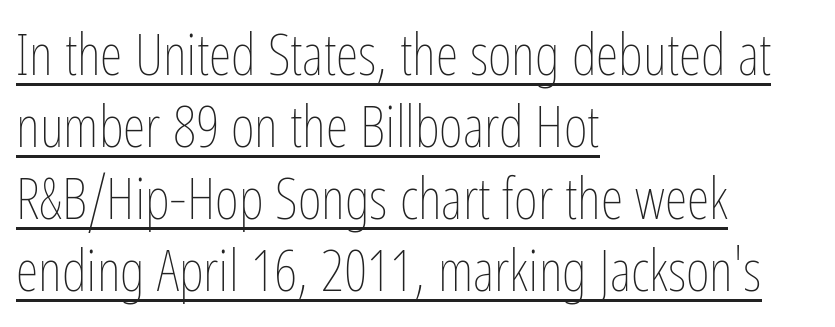
The image shows 58 px thin, condensed type, upright; set left-aligned, line spacing 1.24x, normal letter spacing, underlined; low stroke contrast and a medium x-height.
